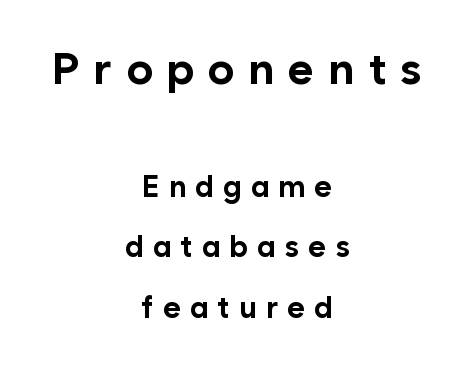
Q: Is the text bold? A: Yes.
Q: Is the text italic (slanted)? A: No, it is upright.
Q: Is the typeface a serif or a sans-serif typeface? A: Sans-serif.
Q: Is the text underlined? A: No.
Q: How is the paragraph aligned? A: Centered.
Q: Is the spacing between letters normal or unusually wide? A: Unusually wide.
Q: Is the spacing between lines tight, normal or loose? A: Loose.
Q: Which block of text is set in a larger size, the first (top) or the second (bottom)? A: The first (top) one.
Q: Width (condensed, normal, or wide)? A: Normal.
Q: Stroke contrast? A: Low.
Q: x-height? A: Medium.
Q: Monospaced? A: No.
